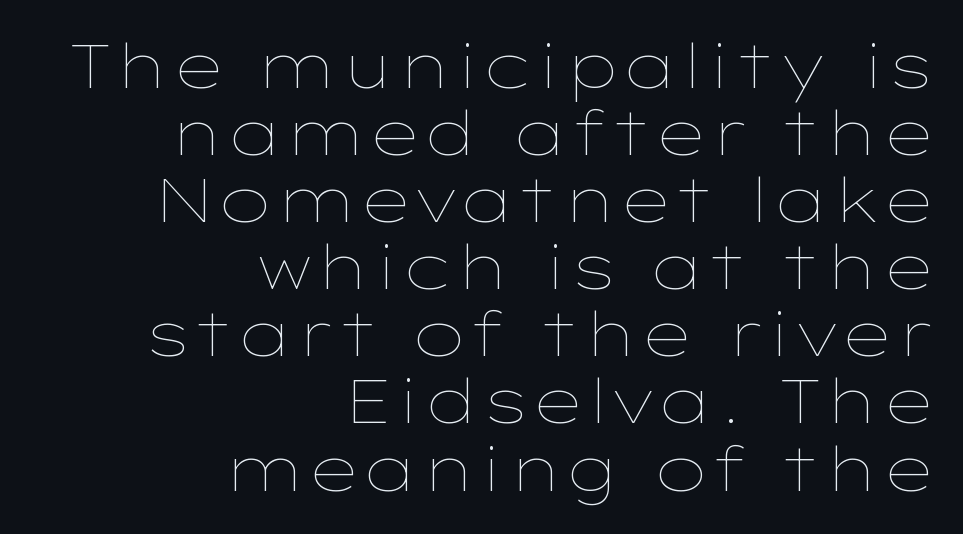
The image shows 61 px thin, wide type, upright; set right-aligned, tight line spacing (1.1x), normal letter spacing, not underlined; low stroke contrast and a medium x-height.
